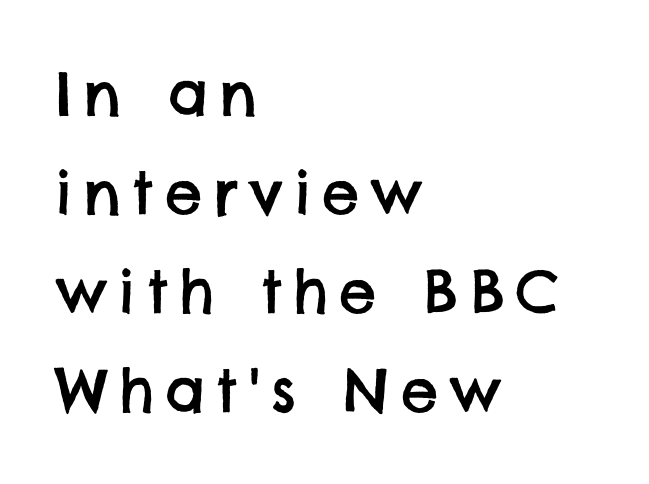
The letters advance in unequal steps, a hallmark of proportional type. One glance says typical: line gaps are just what's usual. Letterform terminals end flat and unadorned throughout the passage. Descenders hang freely into open space.
